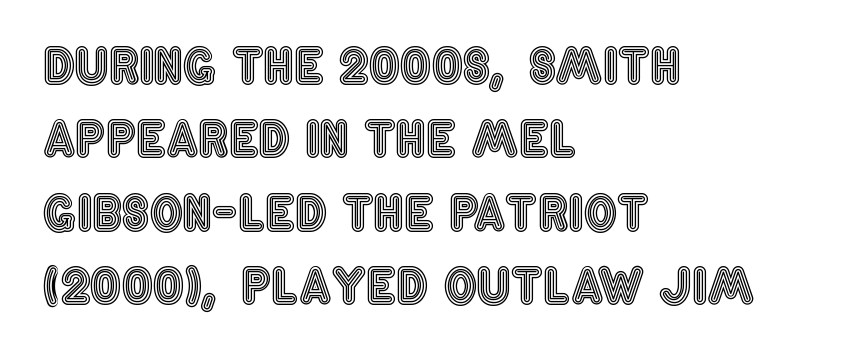
{"italic": "no", "width": "condensed", "x_height": "large", "monospaced": "no", "underline": "no", "align": "left", "line_spacing": "normal", "line_spacing_ratio": 1.56, "letter_spacing": "normal", "letter_spacing_em": 0.0, "glyph_px": 47}
